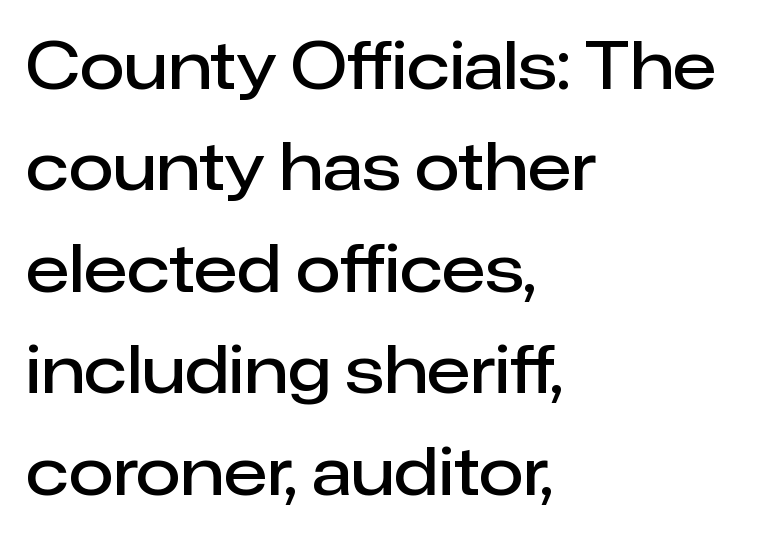
Q: Is the text bold? A: Semi-bold.
Q: Is the text italic (slanted)? A: No, it is upright.
Q: Is the typeface a serif or a sans-serif typeface? A: Sans-serif.
Q: Is the text underlined? A: No.
Q: How is the paragraph aligned? A: Left-aligned.
Q: Is the spacing between letters normal or unusually wide? A: Normal.
Q: Is the spacing between lines tight, normal or loose? A: Normal.
Q: Width (condensed, normal, or wide)? A: Normal.
Q: Stroke contrast? A: Low.
Q: x-height? A: Medium.
Q: Monospaced? A: No.
